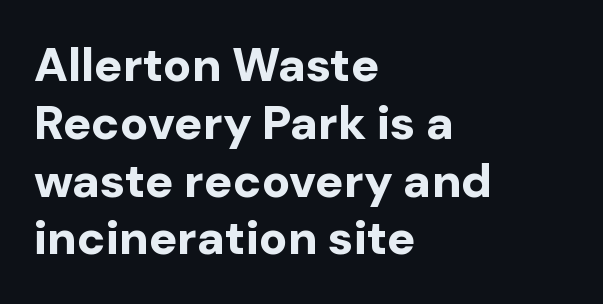
The image shows 47 px bold sans-serif type, upright; set left-aligned, line spacing 1.23x, normal letter spacing, not underlined; low stroke contrast and a medium x-height.
